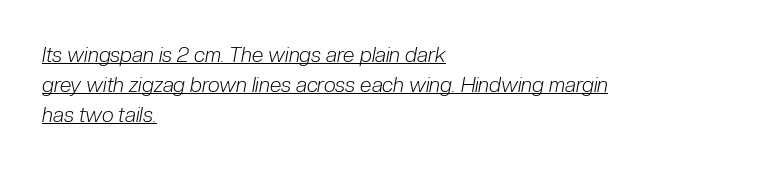
{"italic": "yes", "lean": "right", "slant_degrees": 10, "bold": "no", "underline": "yes", "align": "left", "line_spacing": "normal", "line_spacing_ratio": 1.43, "letter_spacing": "normal", "letter_spacing_em": 0.0, "glyph_px": 21}
